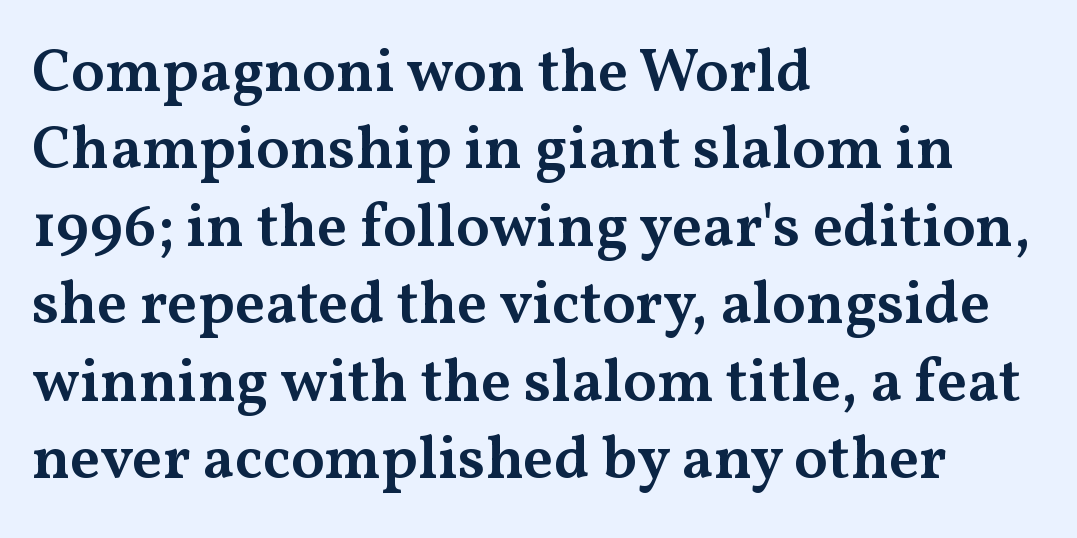
Does the type have serifs? Yes, each stem ends in a small foot. Compared with typical body copy, the letter spacing here is the same. Notice how the stems are strictly vertical — no italics here. The strip under each line holds only bare page. The rendering uses natural spacing where letterforms have individual widths.
